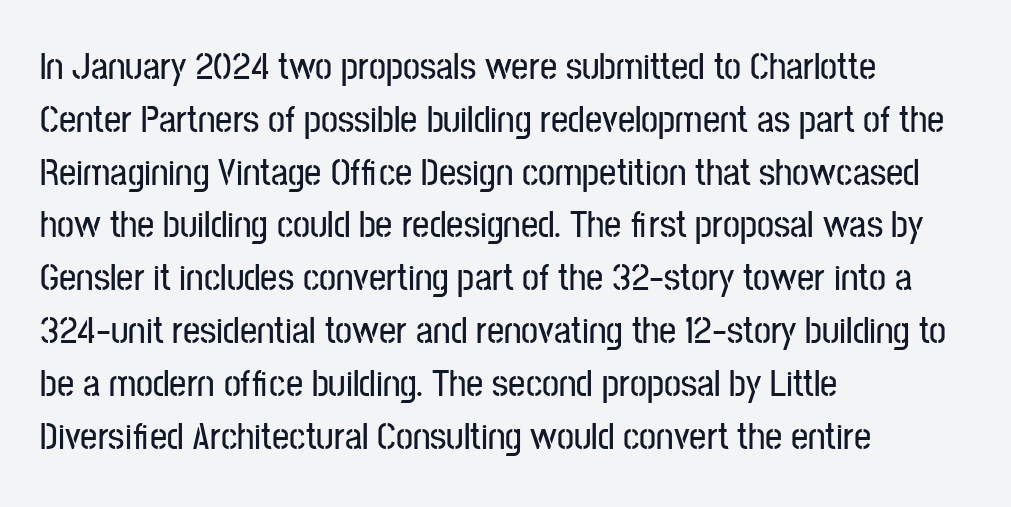
Q: Is the text italic (slanted)? A: No, it is upright.
Q: Is the typeface a serif or a sans-serif typeface? A: Sans-serif.
Q: Is the text underlined? A: No.
Q: How is the paragraph aligned? A: Left-aligned.
Q: Is the spacing between letters normal or unusually wide? A: Normal.
Q: Is the spacing between lines tight, normal or loose? A: Normal.
Q: Width (condensed, normal, or wide)? A: Condensed.
Q: Stroke contrast? A: Low.
Q: x-height? A: Medium.
Q: Monospaced? A: No.
